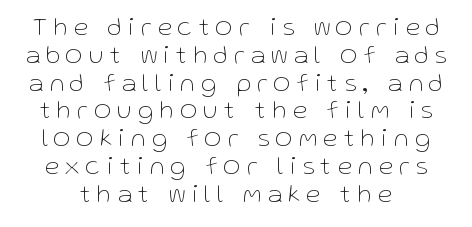
Is the letter spacing exaggerated? Yes — the characters are pushed far apart. Stems and bowls with no extra thickness — not bold. Cramped leading. The font's upright variant was chosen for this text.
